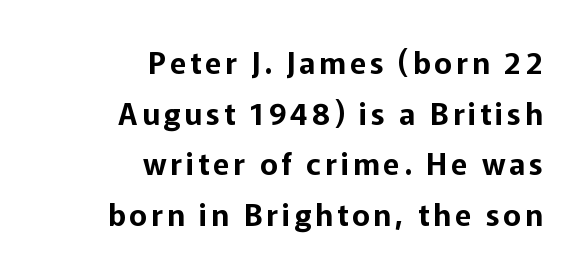
The image shows 30 px sans-serif type, upright; set right-aligned, normal line spacing (1.69x), not underlined; low stroke contrast and a medium x-height.
